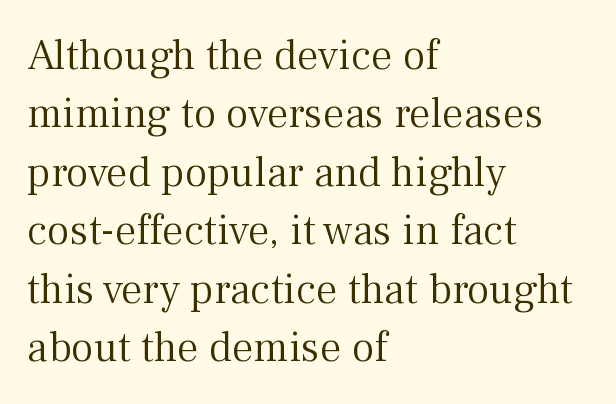
{"serif": "yes", "italic": "no", "bold": "no", "weight": "light", "width": "normal", "stroke_contrast": "medium", "x_height": "medium", "monospaced": "no", "underline": "no", "align": "left", "line_spacing": "normal", "line_spacing_ratio": 1.36, "letter_spacing": "normal", "letter_spacing_em": 0.0, "glyph_px": 43}
